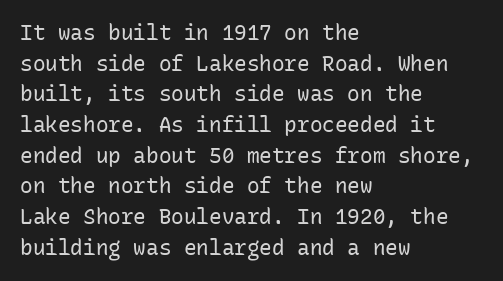
The image shows 21 px text type, upright; set left-aligned, normal line spacing (1.46x), normal letter spacing, not underlined.
